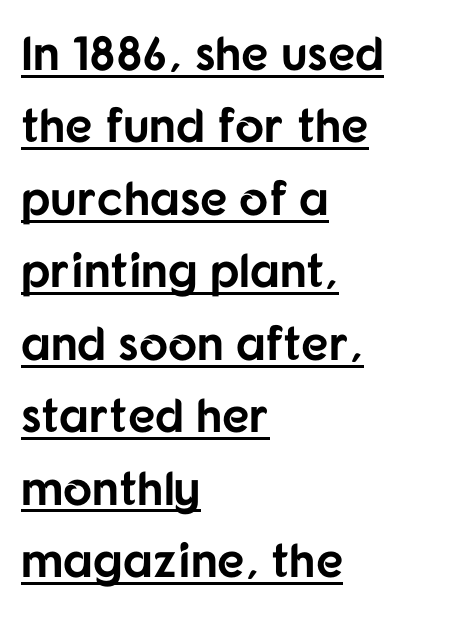
The image shows 48 px bold sans-serif type, upright; set left-aligned, normal line spacing (1.51x), normal letter spacing, underlined; low stroke contrast and a medium x-height.
